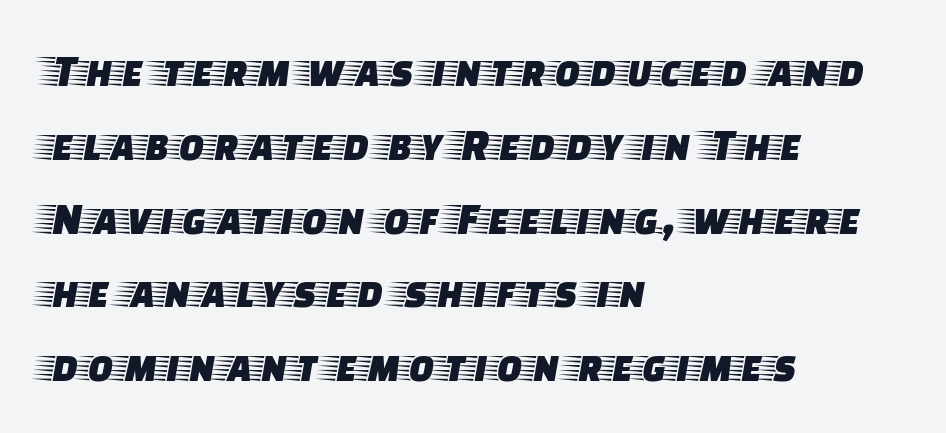
{"serif": "yes", "width": "wide", "stroke_contrast": "low", "x_height": "large", "monospaced": "no", "underline": "no", "align": "left", "line_spacing": "normal", "line_spacing_ratio": 1.57, "letter_spacing": "normal", "letter_spacing_em": 0.0, "glyph_px": 47}
